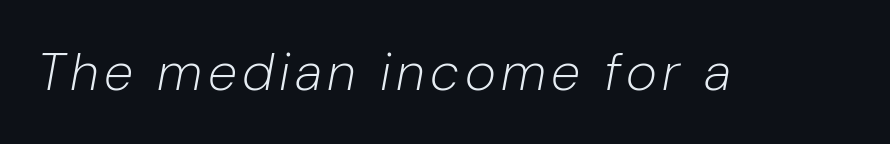
Note the varied advance widths — an 'i' is clearly narrower than an 'm'. The face looks like a standard text weight, possibly lighter. The typography opts for an oblique posture over an upright one. Type without underlining.
